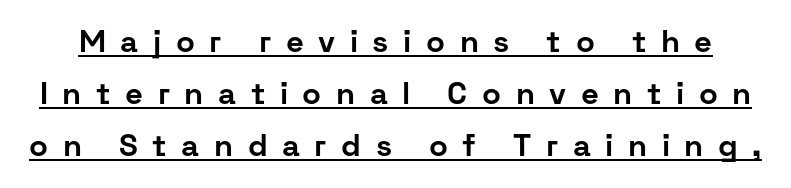
The image shows 31 px bold sans-serif type, upright; set normal line spacing (1.68x), unusually wide letter spacing (+0.47 em), underlined; low stroke contrast and a medium x-height.
